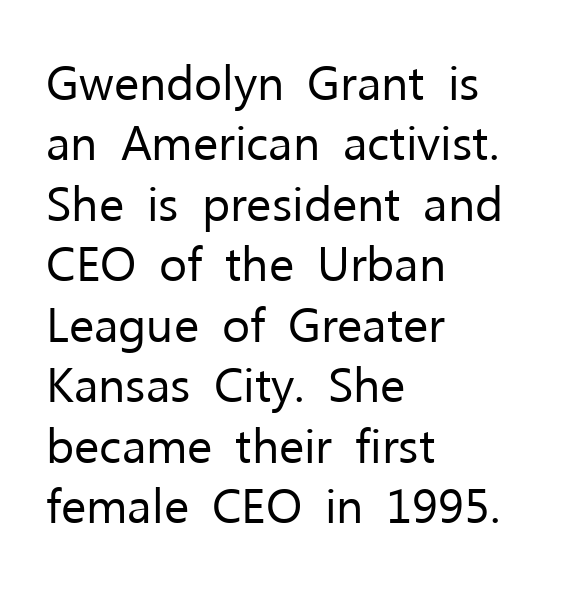
A clean baseline with only descenders dipping below it. You could not count columns in this text — the font is proportionally spaced. This rendering uses left alignment, leaving the right contour irregular. Words appear dense and cohesive because spacing is normal. The designer went with a sans here, leaving each stem footless. Weight: regular or lighter.
